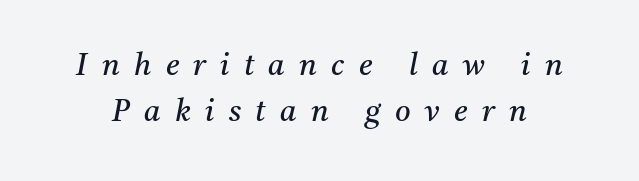
Observe the lean: these are italic letterforms. The space between consecutive lines is moderate. Beneath every word, the page is bare. To sum up the face: it has serifs.
